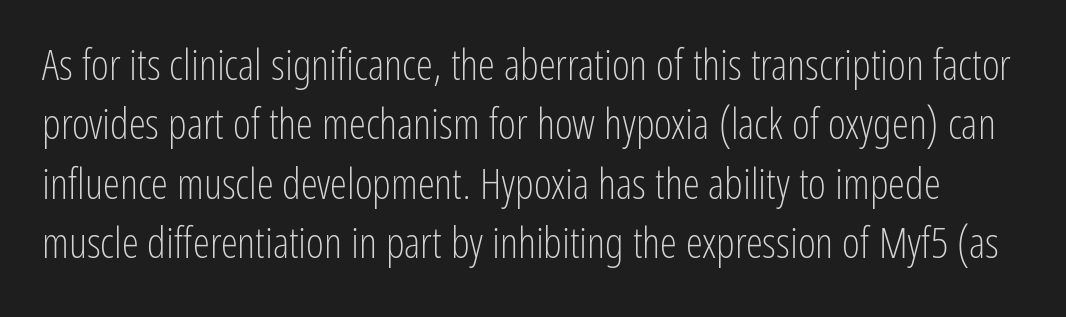
What kind of face is this? One without serifs — a sans. The face used here is proportionally spaced, like ordinary book or web type. Ink coverage per letter is moderate at most. Letters rest on an invisible, unmarked baseline. The line texture is even and compact thanks to regular tracking. Interline gaps are of average width in this sample.
